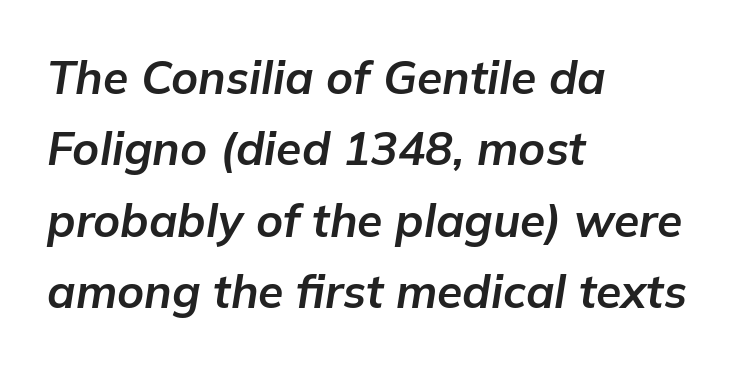
Q: Is the text bold? A: Yes.
Q: Is the text italic (slanted)? A: Yes, it leans right by about 9 degrees.
Q: Is the text underlined? A: No.
Q: How is the paragraph aligned? A: Left-aligned.
Q: Is the spacing between letters normal or unusually wide? A: Normal.
Q: Is the spacing between lines tight, normal or loose? A: Normal.
Q: Width (condensed, normal, or wide)? A: Normal.
Q: Stroke contrast? A: Low.
Q: x-height? A: Medium.
Q: Monospaced? A: No.
